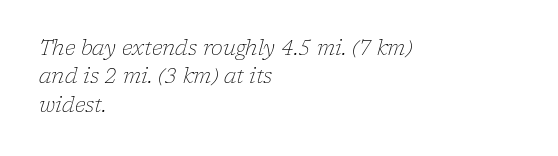
The weight would be labelled regular, book, light, or lighter still. The rows are spaced the way most documents space them. The lines in this sample share a left origin and differ only in where they stop. Notice how the stems are inclined rather than vertical — that's the hallmark of italics. What stands out about the letter spacing? Nothing — it is the standard amount. Honestly, there is no underline to notice here at all.
